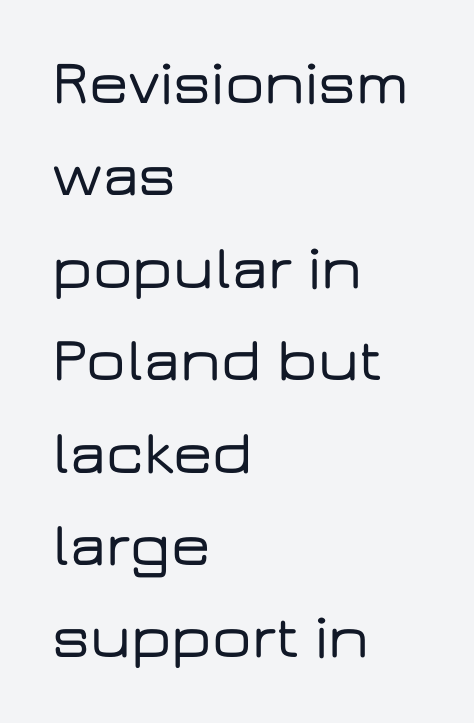
{"serif": "no", "italic": "no", "width": "wide", "stroke_contrast": "low", "x_height": "medium", "monospaced": "no", "underline": "no", "align": "left", "line_spacing": "normal", "line_spacing_ratio": 1.49, "letter_spacing": "normal", "letter_spacing_em": 0.0, "glyph_px": 62}
